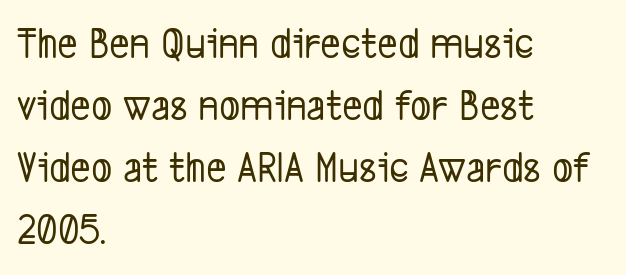
Q: Is the typeface a serif or a sans-serif typeface? A: Sans-serif.
Q: Is the text underlined? A: No.
Q: How is the paragraph aligned? A: Left-aligned.
Q: Is the spacing between letters normal or unusually wide? A: Normal.
Q: Is the spacing between lines tight, normal or loose? A: Normal.
Q: Width (condensed, normal, or wide)? A: Condensed.
Q: Stroke contrast? A: Low.
Q: x-height? A: Medium.
Q: Monospaced? A: No.
